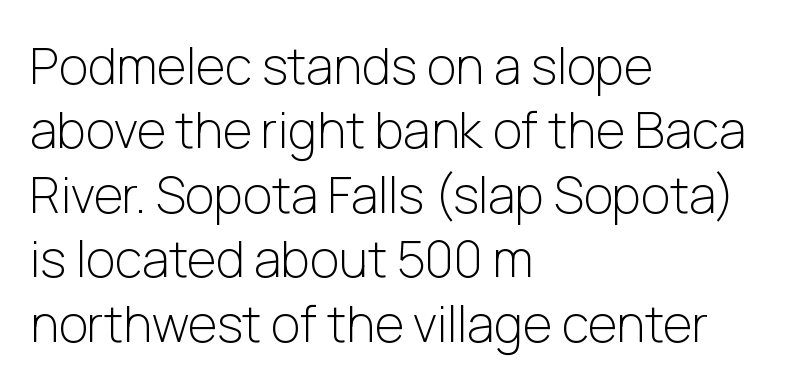
Stroke mass is kept to a normal reading level or below. Spacing between characters is what you'd get straight out of the box. A typesetter would label this face a sans. Horizontally, the lines are justified to the leading edge only.
